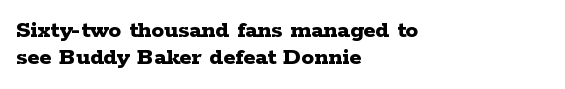
{"italic": "no", "bold": "yes", "underline": "no", "align": "left", "line_spacing": "tight", "line_spacing_ratio": 1.1, "letter_spacing": "normal", "letter_spacing_em": 0.0, "glyph_px": 25}
